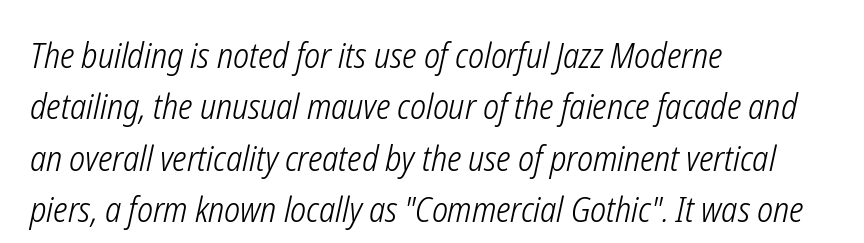
{"italic": "yes", "lean": "right", "slant_degrees": 12, "bold": "no", "weight": "light", "width": "condensed", "stroke_contrast": "low", "x_height": "medium", "monospaced": "no", "underline": "no", "align": "left", "line_spacing": "normal", "line_spacing_ratio": 1.47, "letter_spacing": "normal", "letter_spacing_em": 0.0, "glyph_px": 35}
